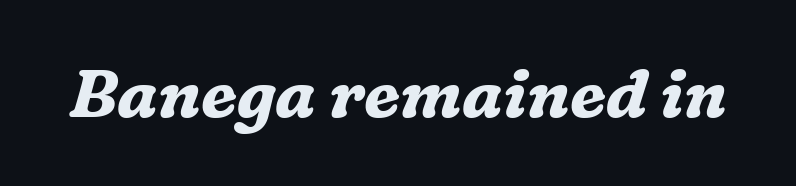
{"serif": "yes", "italic": "yes", "lean": "right", "slant_degrees": 16, "bold": "yes", "weight": "bold", "width": "normal", "stroke_contrast": "medium", "x_height": "medium", "monospaced": "no", "underline": "no", "letter_spacing": "normal", "letter_spacing_em": 0.0, "glyph_px": 67}
